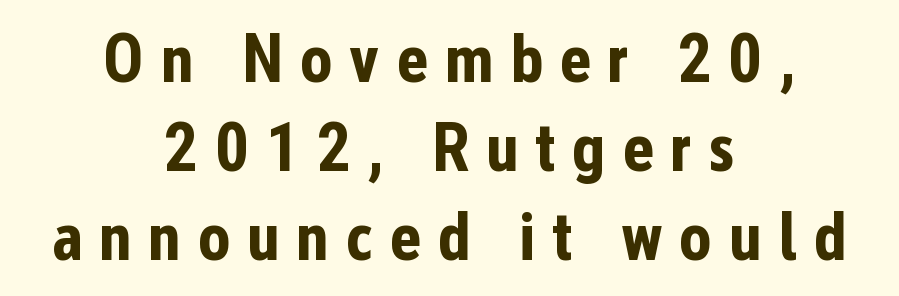
Is the letter spacing exaggerated? Yes — the characters are pushed far apart. This rendering features lettering with no underline. I'd call this a sans setting — the letters go barefoot. Looks like regular typesetting: each glyph gets only the width it needs.
